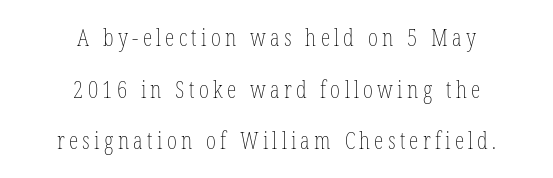
Q: Is the text bold? A: No.
Q: Is the text italic (slanted)? A: No, it is upright.
Q: Is the text underlined? A: No.
Q: How is the paragraph aligned? A: Centered.
Q: Is the spacing between lines tight, normal or loose? A: Loose.
